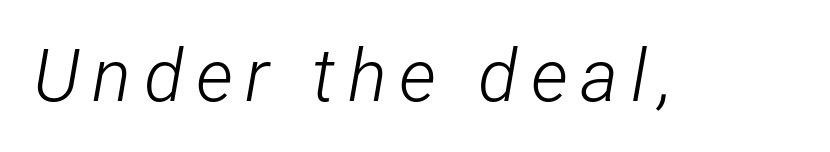
The image shows 73 px light, condensed type, italic (leaning right); set not underlined; low stroke contrast and a medium x-height.
